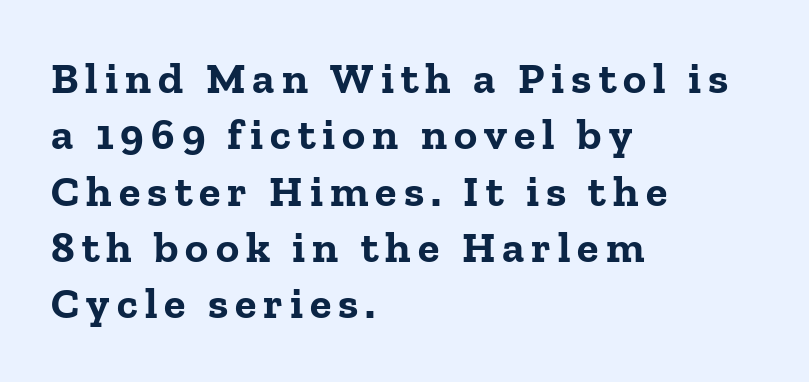
Character widths vary here, with narrow letters taking less room than wide ones. The passage shown is not underscored anywhere. Serifs: yes, visible at the terminals of the letterforms. Visually the block forms a straight wall on the left and a jagged coastline on the right. Rendered with straight, roman letterforms.
